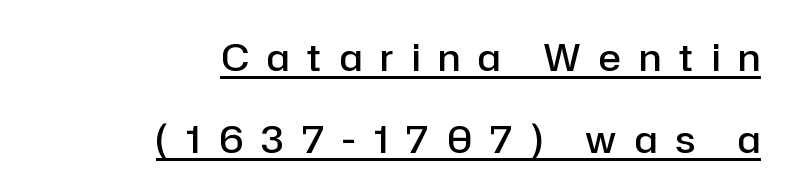
Q: Is the text bold? A: Semi-bold.
Q: Is the text italic (slanted)? A: No, it is upright.
Q: Is the typeface a serif or a sans-serif typeface? A: Sans-serif.
Q: Is the text underlined? A: Yes.
Q: How is the paragraph aligned? A: Right-aligned.
Q: Is the spacing between letters normal or unusually wide? A: Unusually wide.
Q: Is the spacing between lines tight, normal or loose? A: Loose.
Q: Width (condensed, normal, or wide)? A: Normal.
Q: Stroke contrast? A: Low.
Q: x-height? A: Medium.
Q: Monospaced? A: No.
